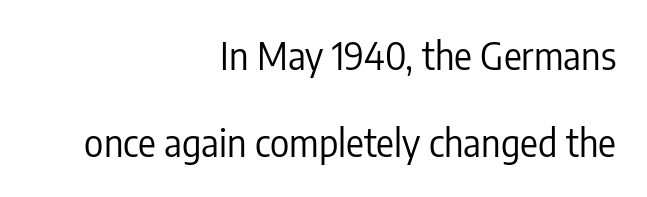
Q: Is the text bold? A: No.
Q: Is the text italic (slanted)? A: No, it is upright.
Q: Is the typeface a serif or a sans-serif typeface? A: Sans-serif.
Q: Is the text underlined? A: No.
Q: How is the paragraph aligned? A: Right-aligned.
Q: Is the spacing between letters normal or unusually wide? A: Normal.
Q: Is the spacing between lines tight, normal or loose? A: Loose.
Q: Width (condensed, normal, or wide)? A: Condensed.
Q: Stroke contrast? A: Low.
Q: x-height? A: Medium.
Q: Monospaced? A: No.
